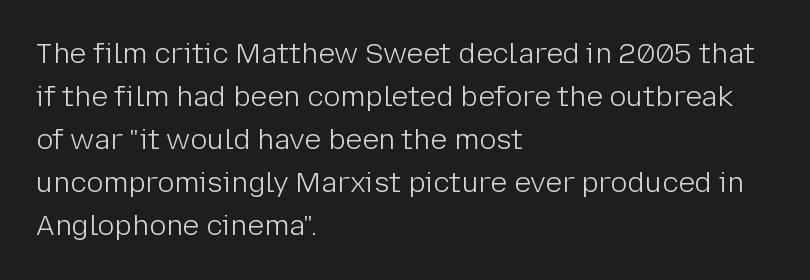
{"serif": "no", "italic": "no", "bold": "no", "weight": "light", "width": "normal", "stroke_contrast": "low", "x_height": "medium", "monospaced": "no", "underline": "no", "align": "left", "line_spacing": "normal", "line_spacing_ratio": 1.54, "letter_spacing": "normal", "letter_spacing_em": 0.0, "glyph_px": 28}
